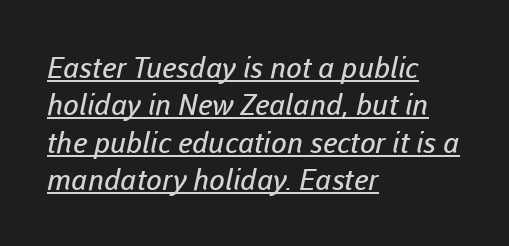
Ink coverage per letter is moderate at most. Looks like someone drew a line under every word here. The rag falls on the right side of this text block. Does the leading feel generous? No, just average. Here the designer chose a conventional face with non-uniform glyph widths. Nothing sits at the stroke ends, so this counts as sans-serif.
